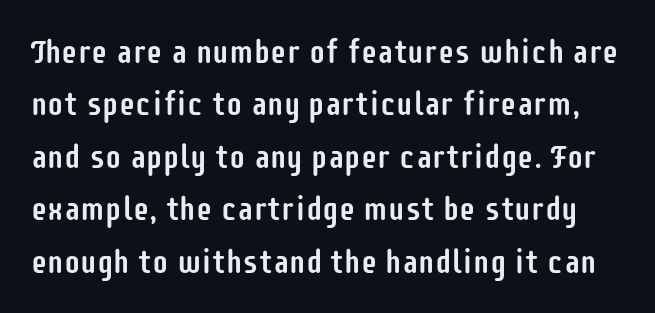
The image shows 33 px condensed sans-serif type, upright; set normal line spacing (1.59x), normal letter spacing, not underlined; low stroke contrast and a large x-height.
